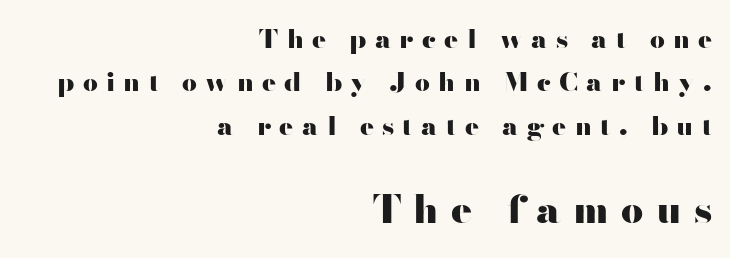
Q: Is the text bold? A: Yes.
Q: Is the text italic (slanted)? A: No, it is upright.
Q: Is the typeface a serif or a sans-serif typeface? A: Sans-serif.
Q: Is the text underlined? A: No.
Q: How is the paragraph aligned? A: Right-aligned.
Q: Is the spacing between letters normal or unusually wide? A: Unusually wide.
Q: Is the spacing between lines tight, normal or loose? A: Normal.
Q: Which block of text is set in a larger size, the first (top) or the second (bottom)? A: The second (bottom) one.
Q: Width (condensed, normal, or wide)? A: Wide.
Q: Stroke contrast? A: High.
Q: x-height? A: Small.
Q: Monospaced? A: No.
